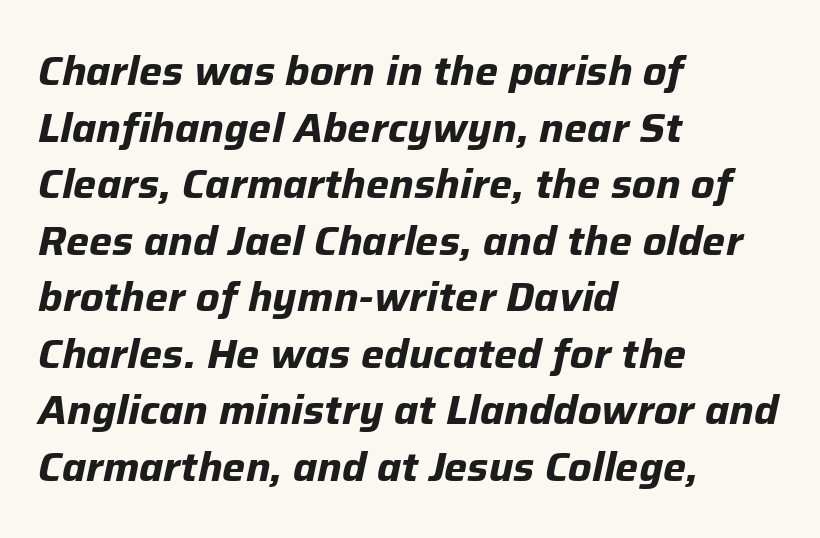
Q: Is the text bold? A: Yes.
Q: Is the text italic (slanted)? A: Yes, it leans right by about 12 degrees.
Q: Is the text underlined? A: No.
Q: How is the paragraph aligned? A: Left-aligned.
Q: Is the spacing between letters normal or unusually wide? A: Normal.
Q: Is the spacing between lines tight, normal or loose? A: Normal.
Q: Width (condensed, normal, or wide)? A: Normal.
Q: Stroke contrast? A: Low.
Q: x-height? A: Medium.
Q: Monospaced? A: No.
